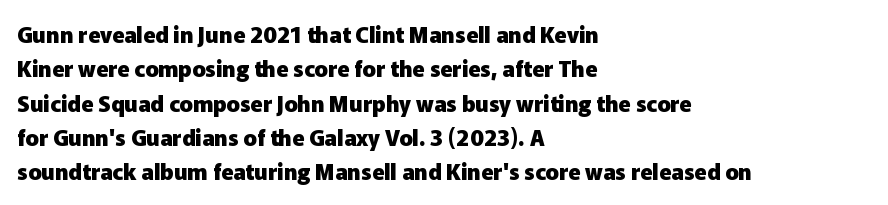
The image shows 22 px bold type, upright; set left-aligned, normal line spacing (1.56x), normal letter spacing, not underlined.
